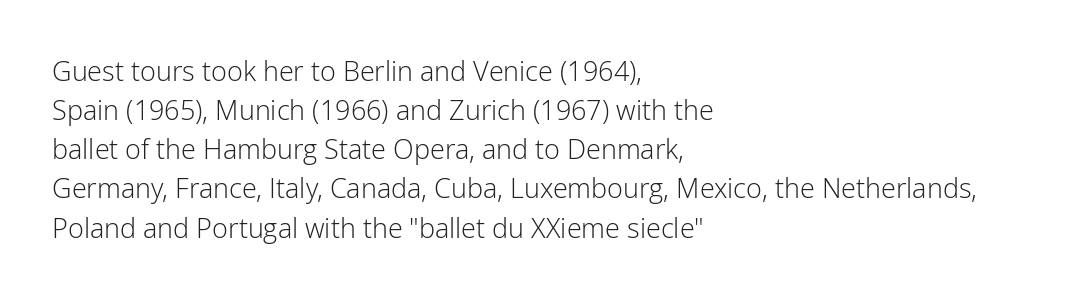
Q: Is the text bold? A: No.
Q: Is the text italic (slanted)? A: No, it is upright.
Q: Is the text underlined? A: No.
Q: How is the paragraph aligned? A: Left-aligned.
Q: Is the spacing between letters normal or unusually wide? A: Normal.
Q: Is the spacing between lines tight, normal or loose? A: Normal.
